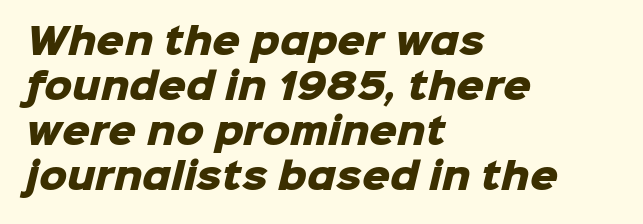
The image shows 35 px heavy sans-serif type; set left-aligned, normal line spacing (1.29x), normal letter spacing, not underlined; low stroke contrast and a medium x-height.
